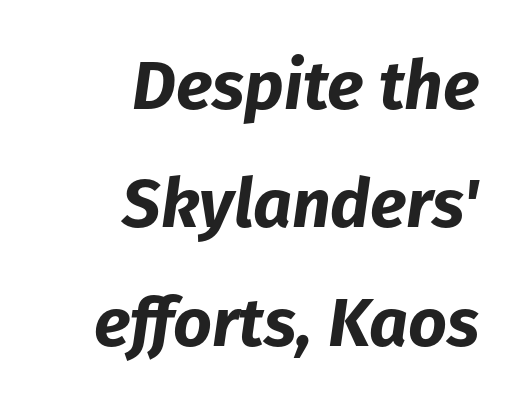
The sample has been set heavy, in full bold. Notice how the stems are inclined rather than vertical — that's the hallmark of italics. Caption: multi-line text, flush right, ragged left. These lines keep a tight, regular rhythm from letter to letter. The space directly below the letters is spotless. Do the characters align in a grid? No, the font is proportional.
